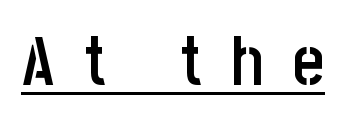
Q: Is the text bold? A: Semi-bold.
Q: Is the text italic (slanted)? A: No, it is upright.
Q: Is the typeface a serif or a sans-serif typeface? A: Sans-serif.
Q: Is the text underlined? A: Yes.
Q: Is the spacing between letters normal or unusually wide? A: Unusually wide.
Q: Width (condensed, normal, or wide)? A: Condensed.
Q: Stroke contrast? A: Low.
Q: x-height? A: Large.
Q: Monospaced? A: No.
